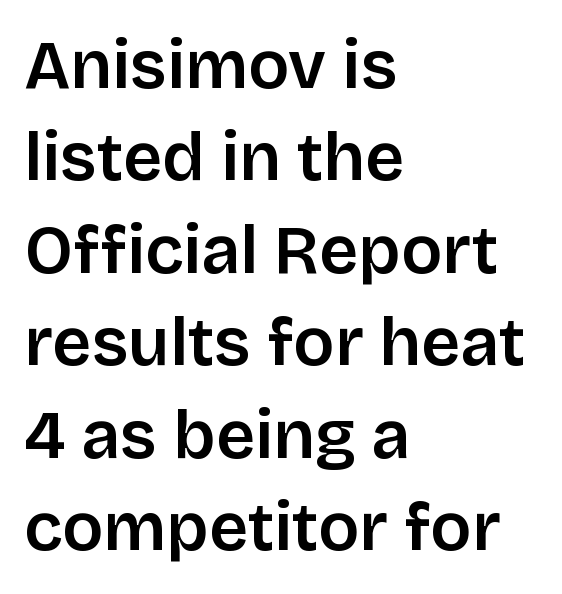
Rule under the text: the space is simply empty. There is no visible air inserted between adjacent glyphs. Rendered with straight, roman letterforms. A semibold gives these letters moderate extra thickness, short of bold. Stroke terminals: plain, sans-serif.
